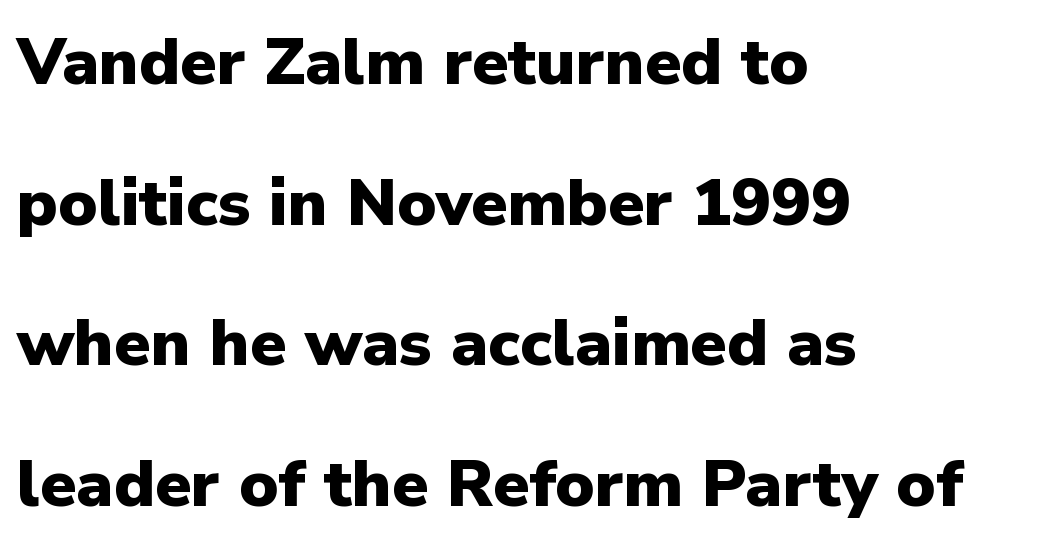
{"serif": "no", "italic": "no", "bold": "yes", "weight": "heavy", "width": "normal", "stroke_contrast": "low", "x_height": "medium", "monospaced": "no", "underline": "no", "align": "left", "line_spacing": "loose", "line_spacing_ratio": 2.13, "letter_spacing": "normal", "letter_spacing_em": 0.0, "glyph_px": 66}
